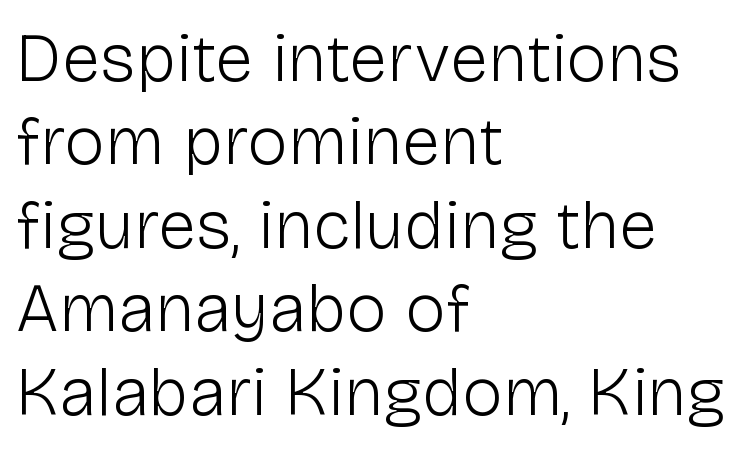
The image shows 69 px light sans-serif type, upright; set left-aligned, line spacing 1.21x, normal letter spacing, not underlined; low stroke contrast and a medium x-height.
